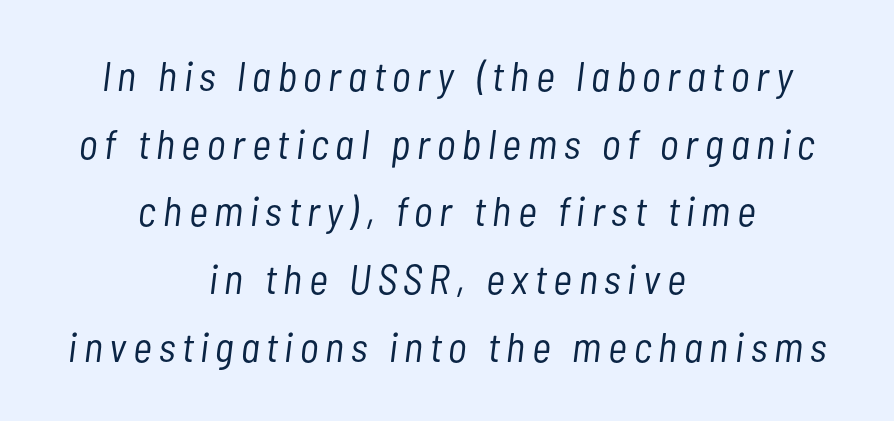
Designer's note — italics engaged. Proportional: the letters do not fall into vertical columns. The lines sit at an ordinary, default distance from one another. No heavy texture on the line: the type isn't bold.
